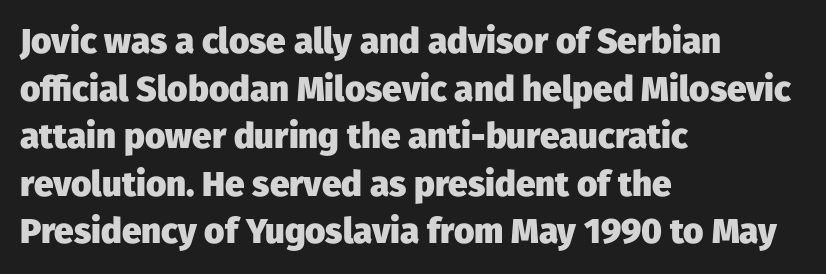
Caption: standard tracking, unaltered. Do the letters lean? They stand straight. Each new line begins a customary step beneath the previous one. The text block is weighted toward the left margin, trailing off unevenly rightward.
